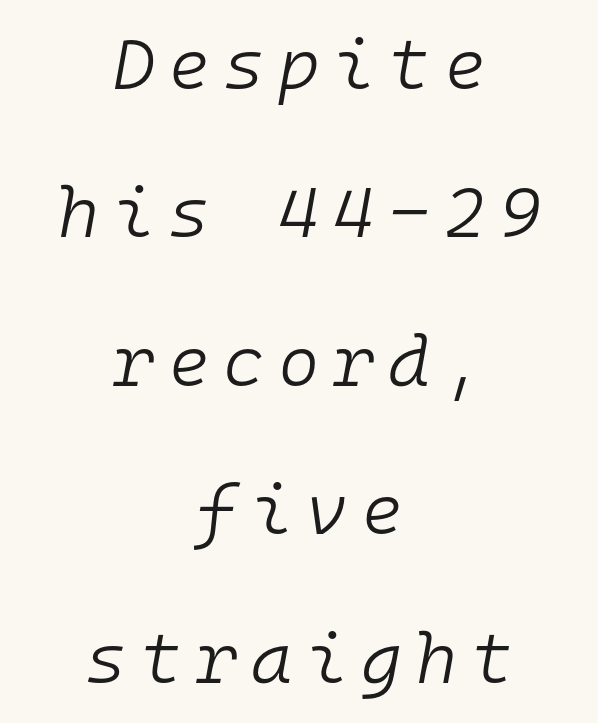
What's the leading like? Stretched, with rows far apart. Fixed-width glyphs throughout — classic coding-font behaviour. Unbolded letterforms with no extra heft. Typeset on center — no edge is straight.
